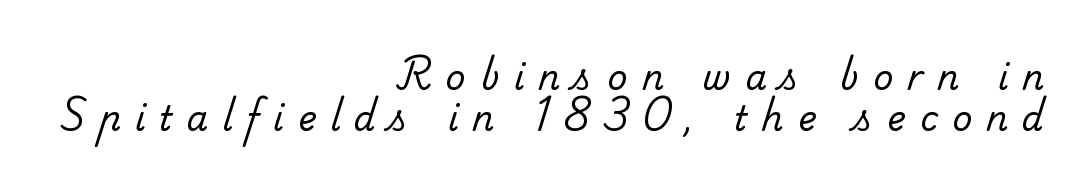
Q: Is the text bold? A: No.
Q: Is the typeface a serif or a sans-serif typeface? A: Serif.
Q: Is the text underlined? A: No.
Q: How is the paragraph aligned? A: Right-aligned.
Q: Is the spacing between letters normal or unusually wide? A: Unusually wide.
Q: Width (condensed, normal, or wide)? A: Normal.
Q: Stroke contrast? A: Low.
Q: x-height? A: Small.
Q: Monospaced? A: No.
